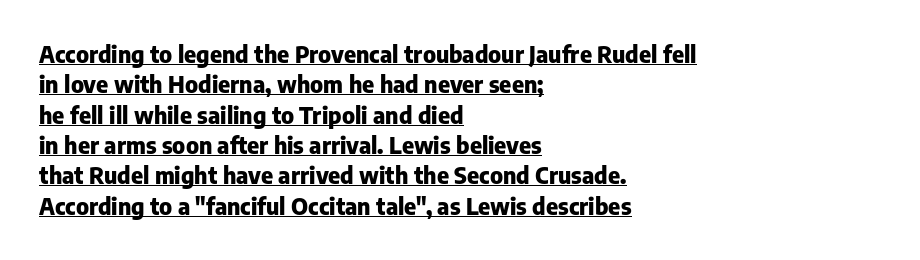
{"italic": "no", "bold": "yes", "underline": "yes", "align": "left", "line_spacing": "normal", "line_spacing_ratio": 1.32, "letter_spacing": "normal", "letter_spacing_em": 0.0, "glyph_px": 23}
